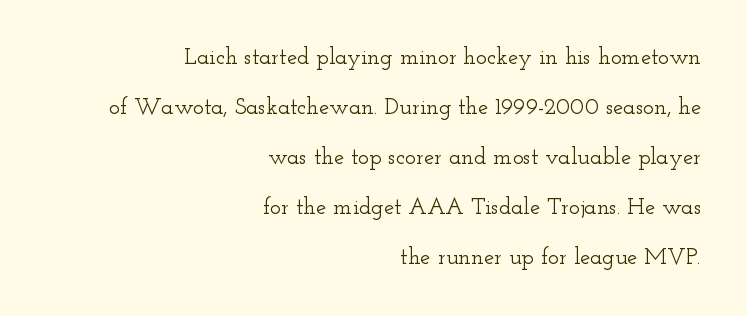
The passage shown stacks its lines with a broad gap. Here the glyphs are tracked normally, forming tight word shapes. The axis of the letterforms is exactly vertical. The specimen omits any rule beneath the text block's lines. If you drew a ruler down the right edge, every line would touch it.
